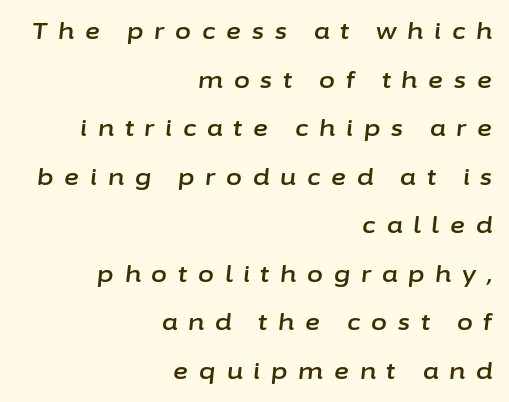
Horizontal bands of white between lines are thick stripes. Characters follow at a spacing far wider than the type designer built in. Is the block centered? No — it sits flush against the right margin. Tall strokes in this sample are angled rather than plumb. Type without underlining.
